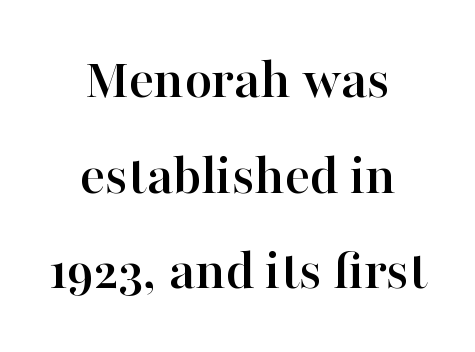
{"serif": "yes", "italic": "no", "width": "normal", "stroke_contrast": "high", "x_height": "medium", "monospaced": "no", "underline": "no", "align": "center", "line_spacing": "normal", "line_spacing_ratio": 1.62, "letter_spacing": "normal", "letter_spacing_em": 0.0, "glyph_px": 59}
